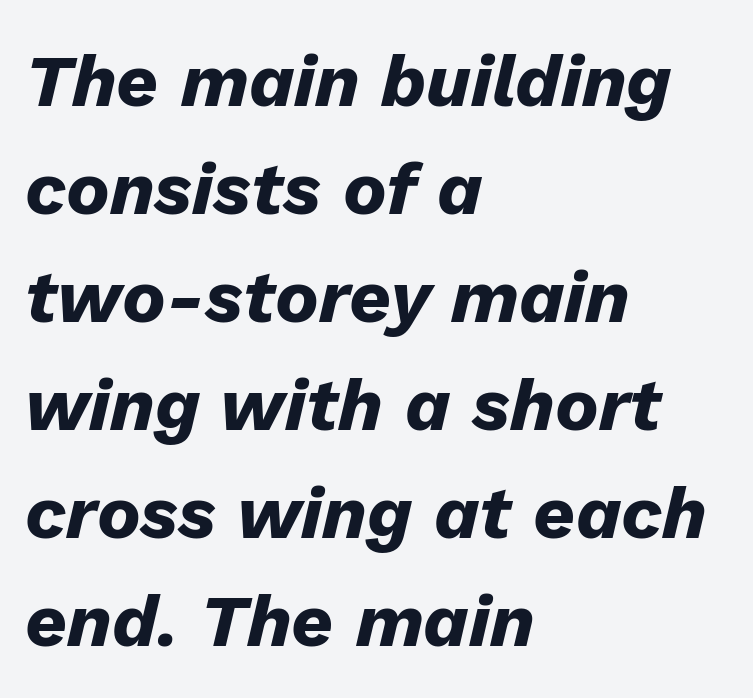
{"italic": "yes", "lean": "right", "slant_degrees": 13, "bold": "yes", "weight": "heavy", "width": "normal", "stroke_contrast": "low", "x_height": "medium", "monospaced": "no", "underline": "no", "align": "left", "line_spacing": "normal", "line_spacing_ratio": 1.48, "letter_spacing": "normal", "letter_spacing_em": 0.0, "glyph_px": 73}
